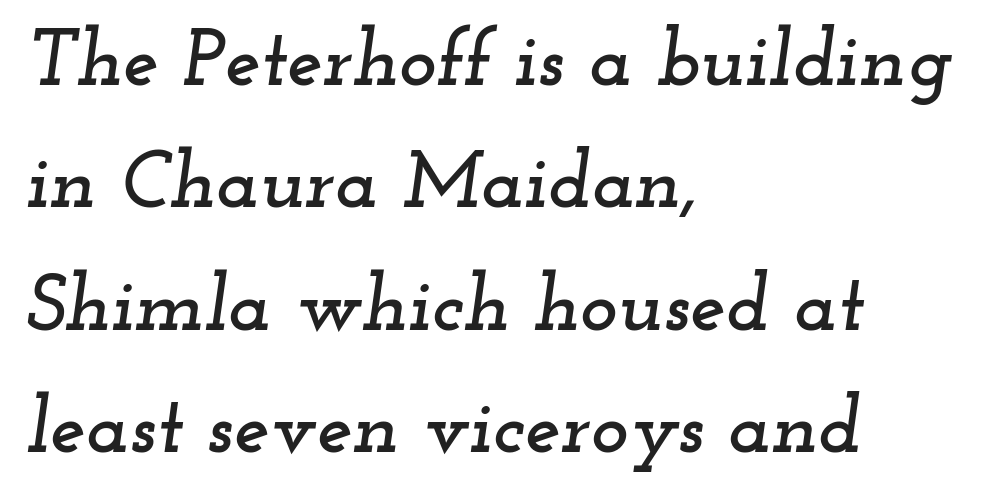
The image shows 80 px wide serif type, italic (leaning right); set left-aligned, normal line spacing (1.53x), normal letter spacing, not underlined; low stroke contrast and a small x-height.
